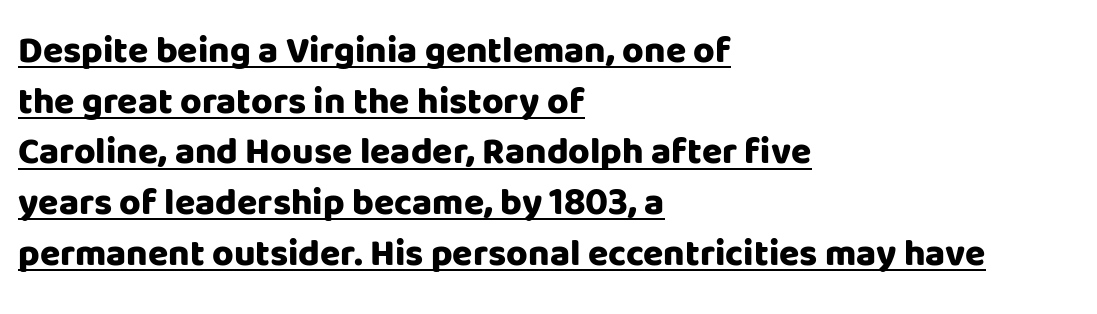
To sum up the face: it is a sans, with no serifs. These words are printed bold, with thick strokes throughout. The rows are spaced the way most documents space them. These lines are set flush left with a ragged right edge. Beneath each row of characters lies a ruled line.
